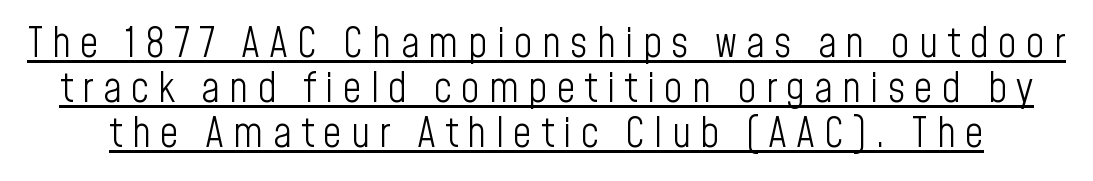
The image shows 41 px light, condensed sans-serif type, upright; set tight line spacing (1.1x), unusually wide letter spacing (+0.22 em), underlined; low stroke contrast and a medium x-height.
